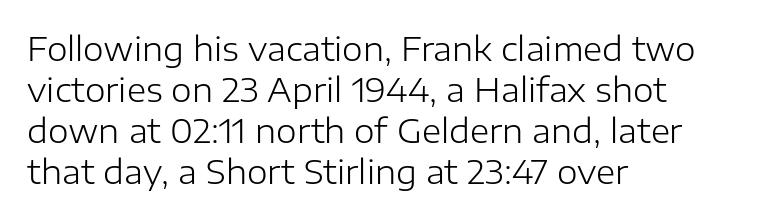
Q: Is the text bold? A: No.
Q: Is the text italic (slanted)? A: No, it is upright.
Q: Is the typeface a serif or a sans-serif typeface? A: Sans-serif.
Q: Is the text underlined? A: No.
Q: How is the paragraph aligned? A: Left-aligned.
Q: Is the spacing between letters normal or unusually wide? A: Normal.
Q: Width (condensed, normal, or wide)? A: Normal.
Q: Stroke contrast? A: Low.
Q: x-height? A: Medium.
Q: Monospaced? A: No.
